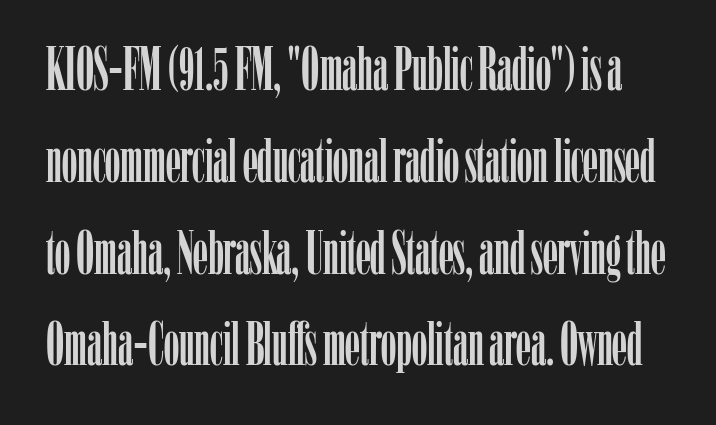
{"serif": "yes", "italic": "no", "width": "condensed", "stroke_contrast": "low", "x_height": "medium", "monospaced": "no", "underline": "no", "line_spacing": "normal", "line_spacing_ratio": 1.53, "letter_spacing": "normal", "letter_spacing_em": 0.0, "glyph_px": 60}
